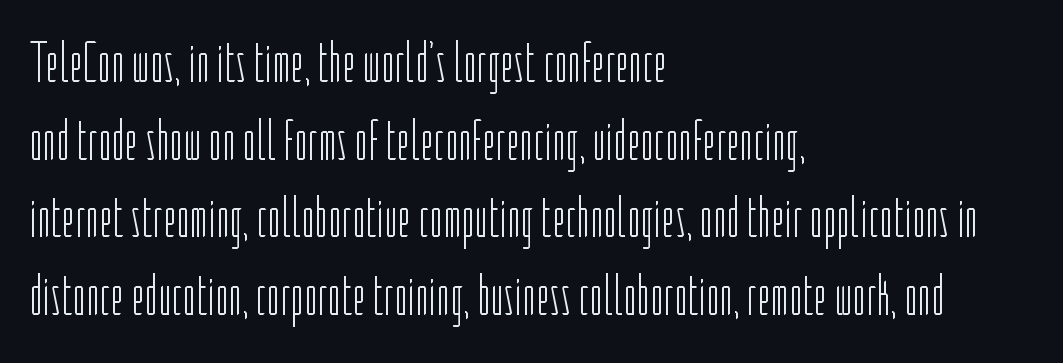
{"serif": "no", "italic": "no", "bold": "no", "weight": "light", "width": "condensed", "stroke_contrast": "low", "x_height": "medium", "monospaced": "no", "underline": "no", "align": "left", "line_spacing": "normal", "line_spacing_ratio": 1.34, "letter_spacing": "normal", "letter_spacing_em": 0.0, "glyph_px": 58}
